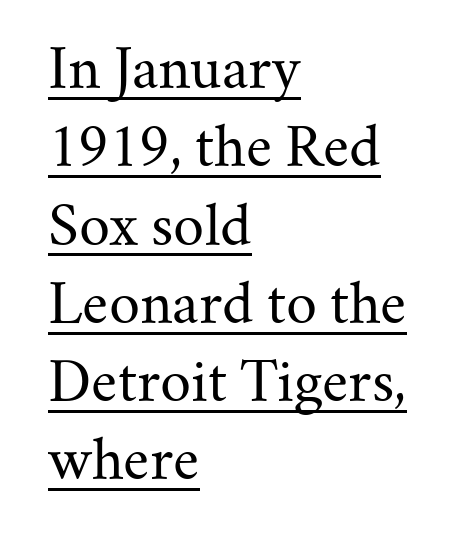
The tracking reads as untouched default to a designer's eye. Regarding leading, the lines here are spaced in the standard way. Note the varied advance widths — an 'i' is clearly narrower than an 'm'. Short and long lines alike share a common starting point at left. Is there an underline? Yes — a line sits under the letters.
